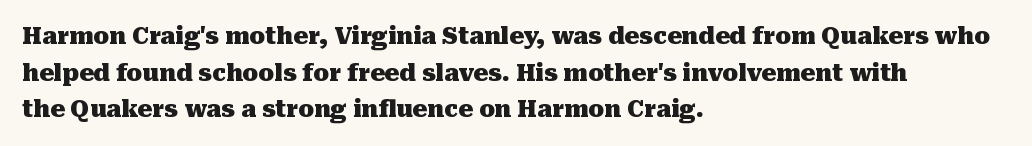
Q: Is the text bold? A: Yes.
Q: Is the text italic (slanted)? A: No, it is upright.
Q: Is the text underlined? A: No.
Q: How is the paragraph aligned? A: Left-aligned.
Q: Is the spacing between letters normal or unusually wide? A: Normal.
Q: Is the spacing between lines tight, normal or loose? A: Normal.
